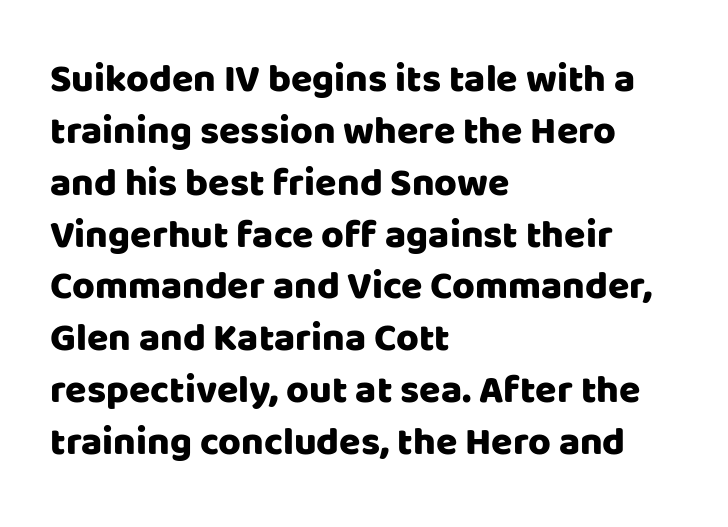
{"serif": "no", "italic": "no", "width": "normal", "stroke_contrast": "low", "x_height": "large", "monospaced": "no", "underline": "no", "align": "left", "line_spacing": "normal", "line_spacing_ratio": 1.33, "letter_spacing": "normal", "letter_spacing_em": 0.0, "glyph_px": 39}
